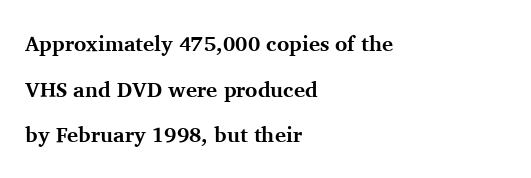
Q: Is the text bold? A: Yes.
Q: Is the text italic (slanted)? A: No, it is upright.
Q: Is the text underlined? A: No.
Q: How is the paragraph aligned? A: Left-aligned.
Q: Is the spacing between letters normal or unusually wide? A: Normal.
Q: Is the spacing between lines tight, normal or loose? A: Loose.
